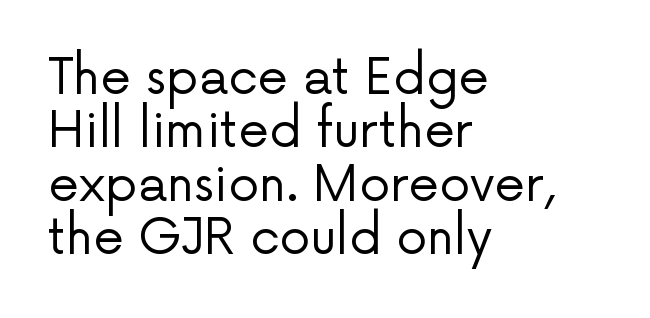
Q: Is the text bold? A: No.
Q: Is the text italic (slanted)? A: No, it is upright.
Q: Is the typeface a serif or a sans-serif typeface? A: Sans-serif.
Q: Is the text underlined? A: No.
Q: How is the paragraph aligned? A: Left-aligned.
Q: Is the spacing between letters normal or unusually wide? A: Normal.
Q: Is the spacing between lines tight, normal or loose? A: Tight.
Q: Width (condensed, normal, or wide)? A: Normal.
Q: Stroke contrast? A: Low.
Q: x-height? A: Medium.
Q: Monospaced? A: No.
